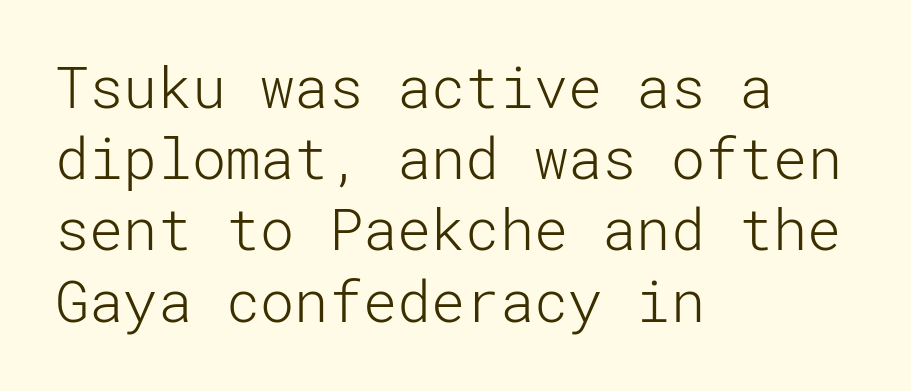
{"serif": "no", "italic": "no", "bold": "no", "weight": "light", "width": "normal", "stroke_contrast": "low", "x_height": "medium", "underline": "no", "align": "left", "line_spacing": "normal", "line_spacing_ratio": 1.25, "letter_spacing": "normal", "letter_spacing_em": 0.0, "glyph_px": 57}
